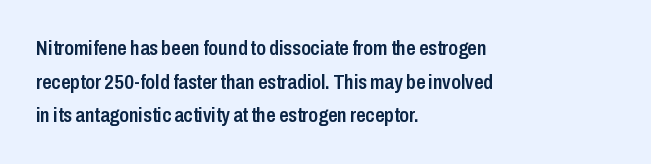
Q: Is the text bold? A: Semi-bold.
Q: Is the text italic (slanted)? A: No, it is upright.
Q: Is the text underlined? A: No.
Q: How is the paragraph aligned? A: Left-aligned.
Q: Is the spacing between letters normal or unusually wide? A: Normal.
Q: Is the spacing between lines tight, normal or loose? A: Normal.
